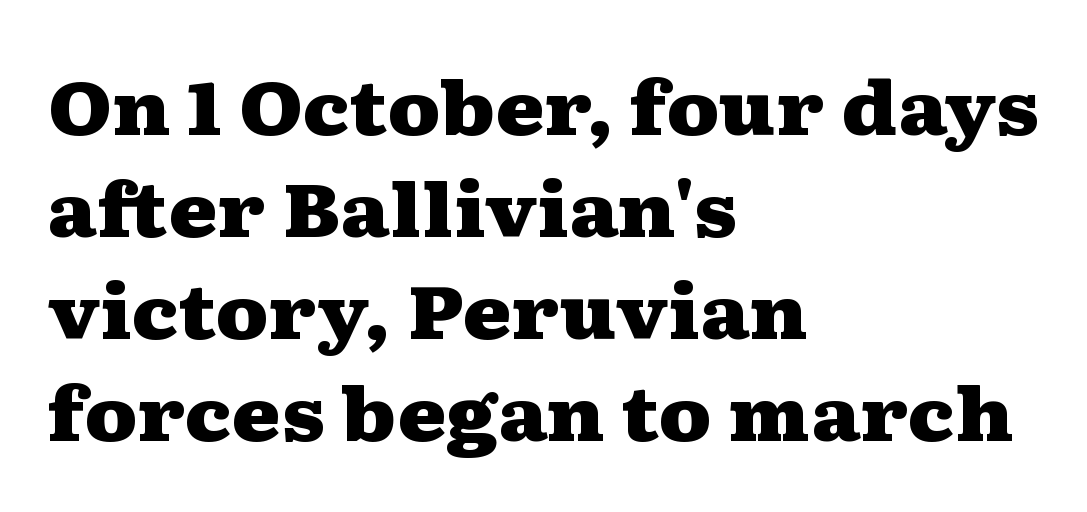
Q: Is the text bold? A: Yes.
Q: Is the text italic (slanted)? A: No, it is upright.
Q: Is the typeface a serif or a sans-serif typeface? A: Serif.
Q: Is the text underlined? A: No.
Q: How is the paragraph aligned? A: Left-aligned.
Q: Is the spacing between letters normal or unusually wide? A: Normal.
Q: Is the spacing between lines tight, normal or loose? A: Normal.
Q: Width (condensed, normal, or wide)? A: Wide.
Q: Stroke contrast? A: Medium.
Q: x-height? A: Medium.
Q: Monospaced? A: No.
